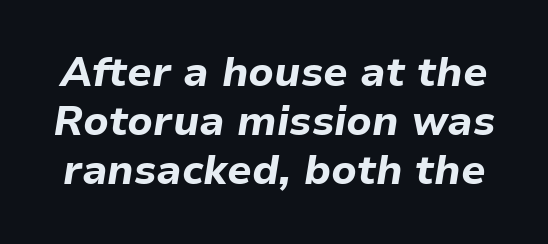
The image shows 41 px bold type, italic (leaning right); set line spacing 1.2x, normal letter spacing, not underlined; low stroke contrast and a medium x-height.
